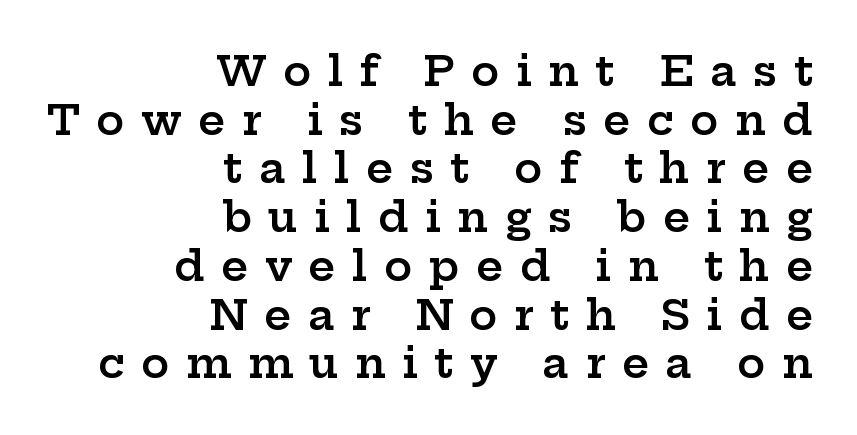
The image shows 42 px semibold, wide serif type, upright; set right-aligned, line spacing 1.16x, unusually wide letter spacing (+0.39 em), not underlined; low stroke contrast and a medium x-height.
